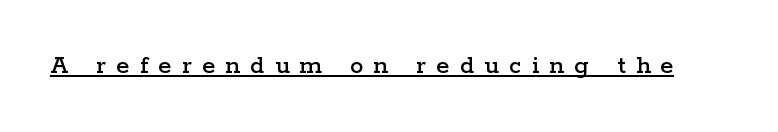
{"italic": "no", "underline": "yes", "letter_spacing": "wide", "letter_spacing_em": 0.38, "glyph_px": 27}
